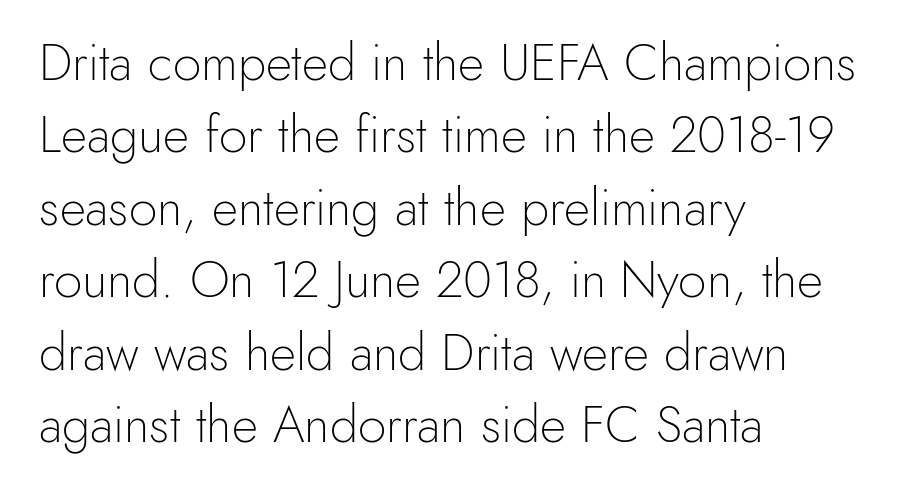
Nope, not italic — everything's standing straight. Regarding serifs, this sample does without them. Clear beneath every line of the passage. A student would call this left alignment; a typographer would say flush left, rag right. Counters stay open thanks to moderate or lighter strokes. Does the leading feel generous? No, just average.
